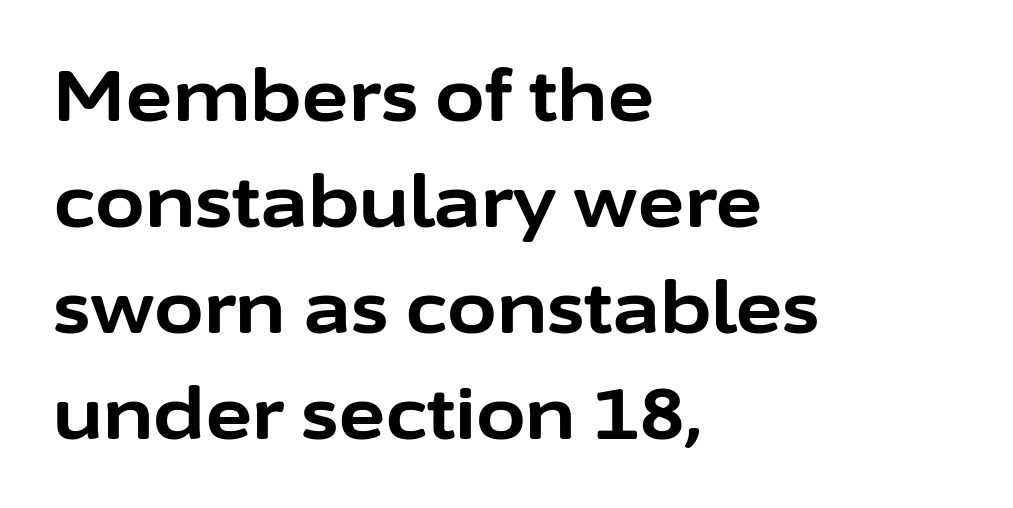
{"serif": "no", "italic": "no", "bold": "yes", "weight": "bold", "width": "normal", "stroke_contrast": "low", "x_height": "medium", "monospaced": "no", "underline": "no", "align": "left", "line_spacing": "normal", "line_spacing_ratio": 1.47, "letter_spacing": "normal", "letter_spacing_em": 0.0, "glyph_px": 72}
